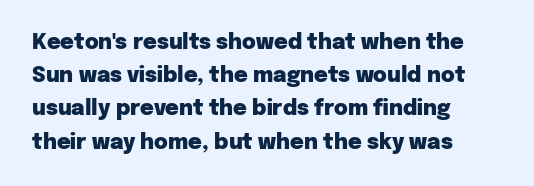
{"italic": "no", "bold": "yes", "underline": "no", "align": "left", "line_spacing": "normal", "line_spacing_ratio": 1.58, "letter_spacing": "normal", "letter_spacing_em": 0.0, "glyph_px": 21}
